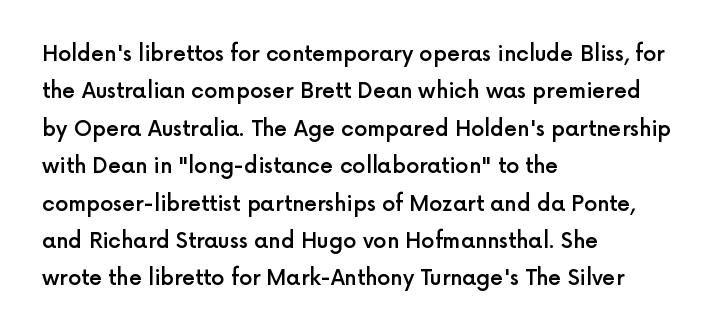
Q: Is the text bold? A: Semi-bold.
Q: Is the text italic (slanted)? A: No, it is upright.
Q: Is the text underlined? A: No.
Q: How is the paragraph aligned? A: Left-aligned.
Q: Is the spacing between letters normal or unusually wide? A: Normal.
